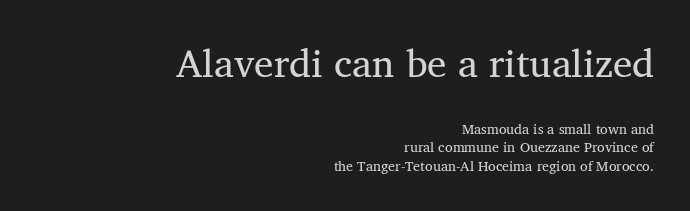
The image shows 39 px regular-weight serif type; set right-aligned, normal line spacing (1.32x), normal letter spacing, not underlined; the first (top) block is 2.79x larger; medium stroke contrast and a medium x-height.
